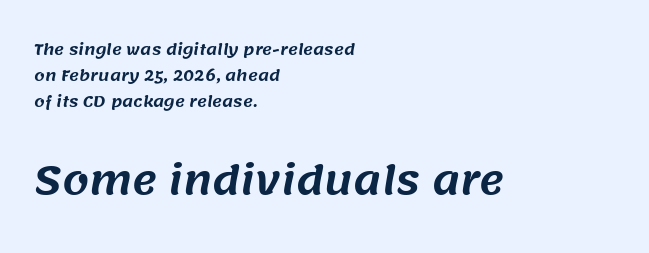
{"serif": "no", "width": "normal", "stroke_contrast": "medium", "x_height": "large", "monospaced": "no", "underline": "no", "align": "left", "line_spacing_ratio": 1.72, "letter_spacing": "normal", "letter_spacing_em": 0.0, "larger_block": "second", "size_ratio": 2.53, "glyph_px": 38}
